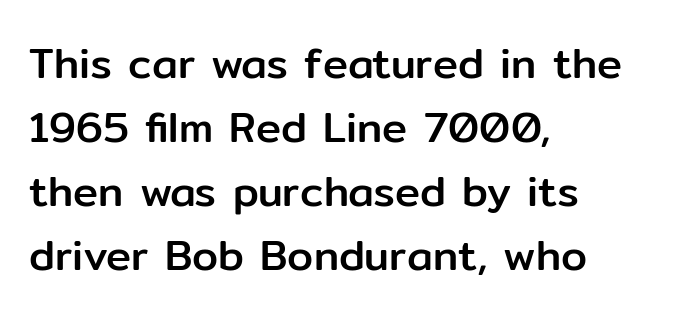
Q: Is the text italic (slanted)? A: No, it is upright.
Q: Is the typeface a serif or a sans-serif typeface? A: Sans-serif.
Q: Is the text underlined? A: No.
Q: How is the paragraph aligned? A: Left-aligned.
Q: Is the spacing between letters normal or unusually wide? A: Normal.
Q: Is the spacing between lines tight, normal or loose? A: Normal.
Q: Width (condensed, normal, or wide)? A: Normal.
Q: Stroke contrast? A: Low.
Q: x-height? A: Medium.
Q: Monospaced? A: No.
